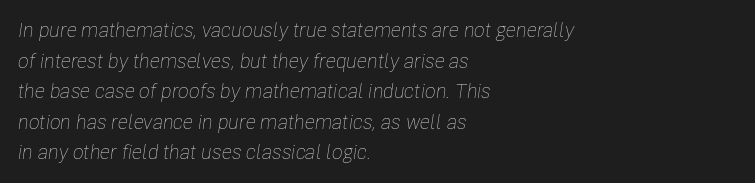
The image shows 20 px text type, italic (leaning right); set left-aligned, normal line spacing (1.53x), normal letter spacing, not underlined.
